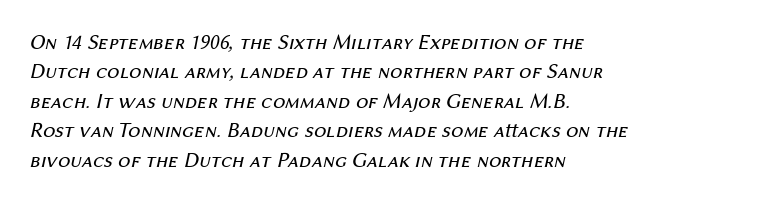
The lines in this sample share a left origin and differ only in where they stop. The lettering tilts uniformly, giving the passage an italic look. The letterforms sit at book weight or below. Clear beneath every line of the passage. You could call the tracking neutral — neither tight nor loose. The rendering uses a moderate line-height, typical for paragraphs.
